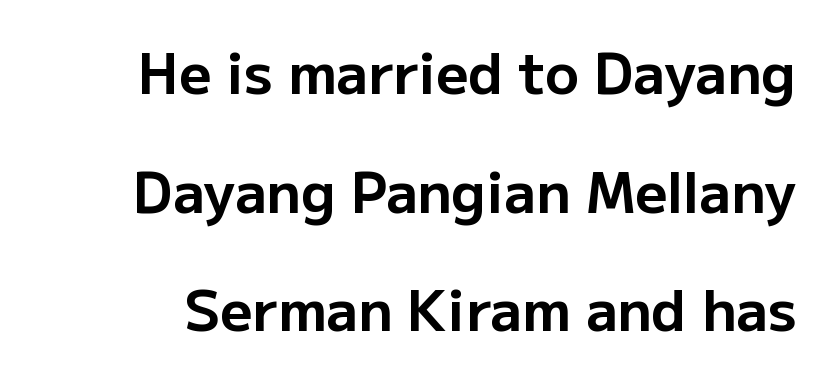
Q: Is the text bold? A: Yes.
Q: Is the text italic (slanted)? A: No, it is upright.
Q: Is the typeface a serif or a sans-serif typeface? A: Sans-serif.
Q: Is the text underlined? A: No.
Q: Is the spacing between letters normal or unusually wide? A: Normal.
Q: Is the spacing between lines tight, normal or loose? A: Loose.
Q: Width (condensed, normal, or wide)? A: Normal.
Q: Stroke contrast? A: Low.
Q: x-height? A: Medium.
Q: Monospaced? A: No.
